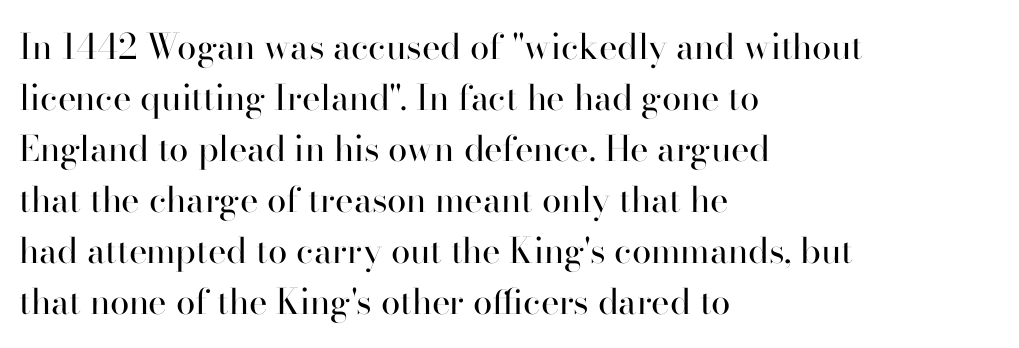
{"serif": "yes", "italic": "no", "bold": "no", "weight": "regular", "width": "normal", "stroke_contrast": "high", "x_height": "small", "monospaced": "no", "underline": "no", "align": "left", "line_spacing": "normal", "line_spacing_ratio": 1.46, "letter_spacing": "normal", "letter_spacing_em": 0.0, "glyph_px": 35}
